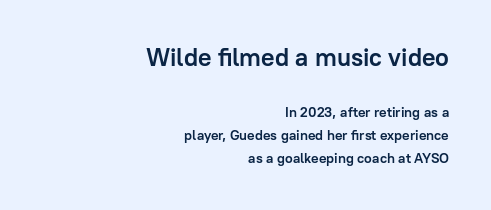
The image shows 25 px bold type, upright; set right-aligned, normal line spacing (1.65x), normal letter spacing, not underlined; the first (top) block is 1.79x larger.
